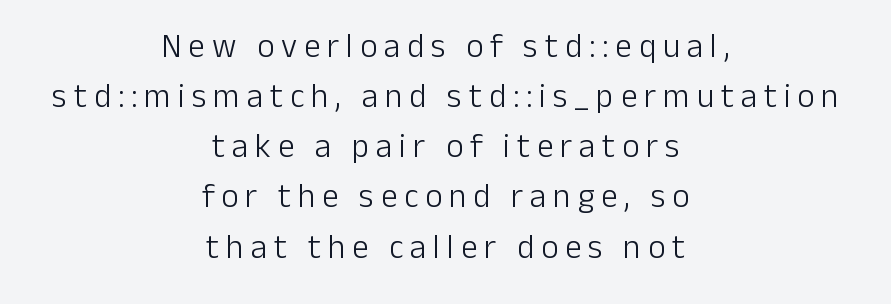
{"serif": "no", "italic": "no", "bold": "no", "weight": "light", "width": "normal", "stroke_contrast": "low", "x_height": "medium", "monospaced": "no", "underline": "no", "align": "center", "line_spacing": "normal", "line_spacing_ratio": 1.52, "letter_spacing": "wide", "letter_spacing_em": 0.21, "glyph_px": 33}
